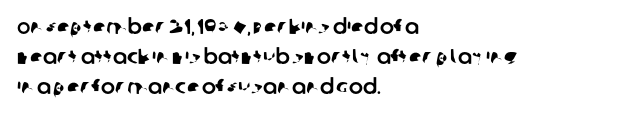
{"underline": "no", "align": "left", "line_spacing": "normal", "line_spacing_ratio": 1.44, "letter_spacing": "normal", "letter_spacing_em": 0.0, "glyph_px": 21}
